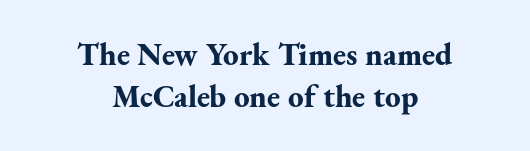
Q: Is the text bold? A: Yes.
Q: Is the text italic (slanted)? A: No, it is upright.
Q: Is the typeface a serif or a sans-serif typeface? A: Serif.
Q: Is the text underlined? A: No.
Q: How is the paragraph aligned? A: Centered.
Q: Is the spacing between letters normal or unusually wide? A: Normal.
Q: Is the spacing between lines tight, normal or loose? A: Normal.
Q: Width (condensed, normal, or wide)? A: Normal.
Q: Stroke contrast? A: Medium.
Q: x-height? A: Small.
Q: Monospaced? A: No.
